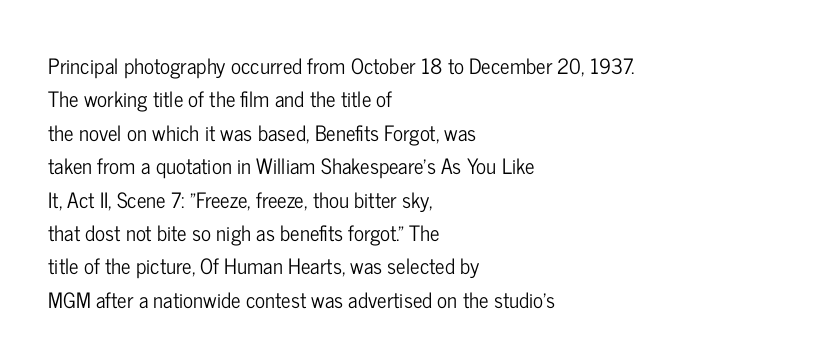
Nobody drew a line under any word here. A student would call this left alignment; a typographer would say flush left, rag right. Rendered with straight, roman letterforms. In terms of leading, this rendering sits right in the middle. Characters follow at the spacing the type designer built in.
